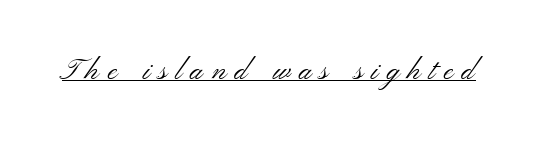
The image shows 29 px light, wide sans-serif type; set unusually wide letter spacing (+0.29 em), underlined; medium stroke contrast and a small x-height.
